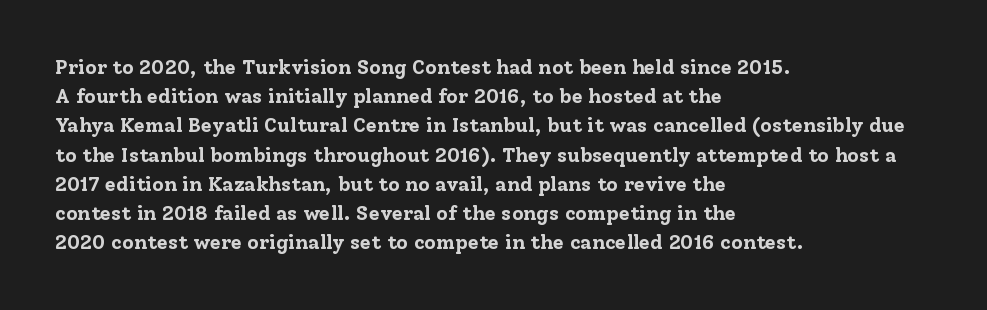
{"italic": "no", "bold": "yes", "underline": "no", "align": "left", "line_spacing": "normal", "line_spacing_ratio": 1.46, "letter_spacing": "normal", "letter_spacing_em": 0.0, "glyph_px": 20}
